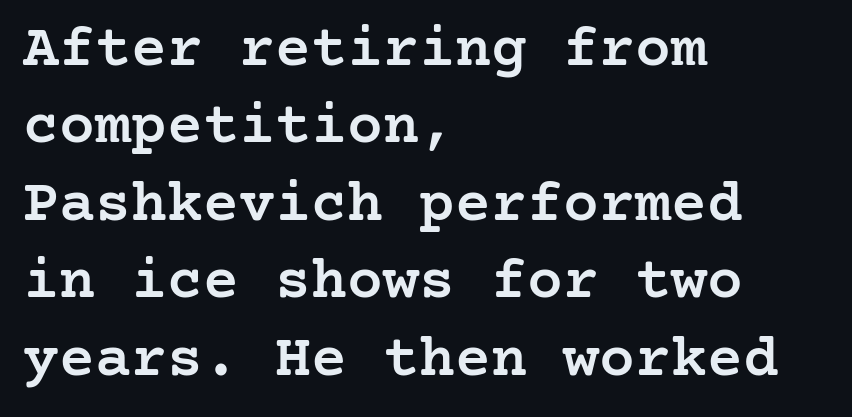
{"serif": "yes", "italic": "no", "bold": "semi", "weight": "semibold", "width": "normal", "stroke_contrast": "low", "x_height": "medium", "underline": "no", "align": "left", "line_spacing": "normal", "line_spacing_ratio": 1.29, "letter_spacing": "normal", "letter_spacing_em": 0.0, "glyph_px": 60}
